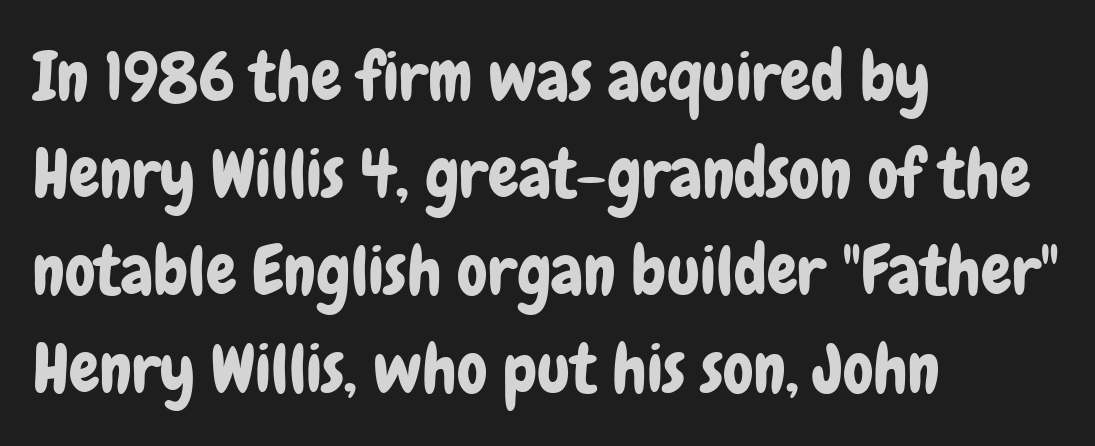
{"serif": "no", "italic": "no", "width": "condensed", "stroke_contrast": "low", "x_height": "medium", "monospaced": "no", "underline": "no", "align": "left", "line_spacing": "normal", "line_spacing_ratio": 1.43, "letter_spacing": "normal", "letter_spacing_em": 0.0, "glyph_px": 68}
